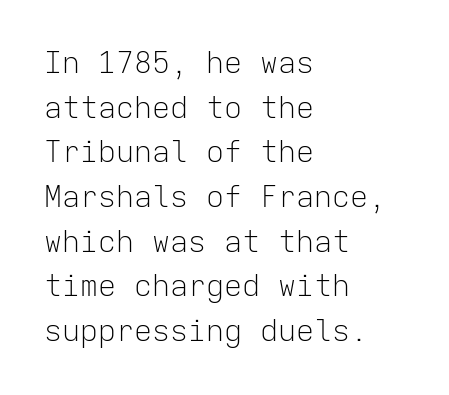
{"serif": "no", "italic": "no", "bold": "no", "weight": "light", "width": "normal", "stroke_contrast": "low", "x_height": "medium", "monospaced": "yes", "underline": "no", "align": "left", "line_spacing": "normal", "line_spacing_ratio": 1.49, "letter_spacing": "normal", "letter_spacing_em": 0.0, "glyph_px": 30}
